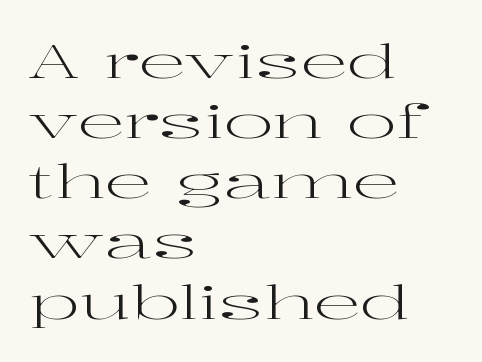
The image shows 47 px regular-weight, wide serif type, upright; set left-aligned, normal line spacing (1.28x), normal letter spacing, not underlined; high stroke contrast and a medium x-height.
